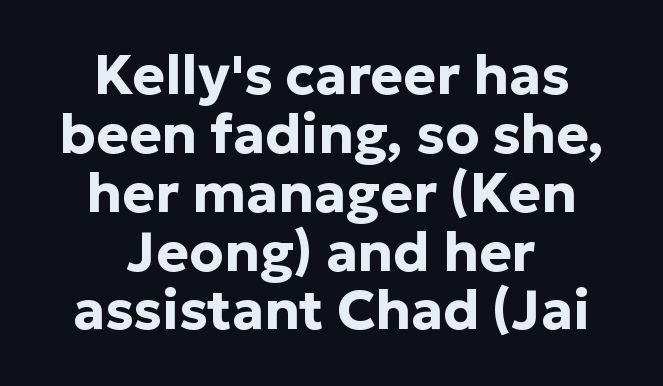
The image shows 55 px bold sans-serif type, upright; set centered, tight line spacing (1.07x), normal letter spacing, not underlined; low stroke contrast and a medium x-height.
